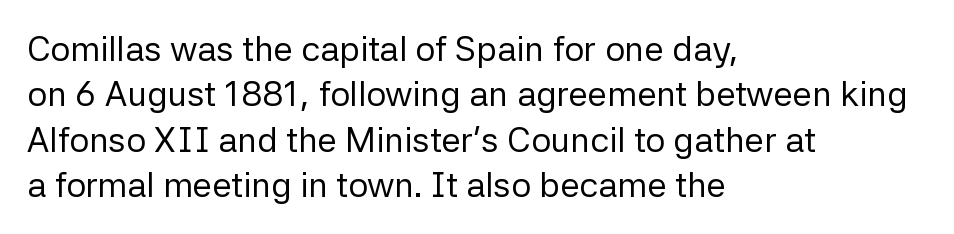
Vertical strokes here are truly vertical. A typesetter would label this face a sans. Character widths vary here, with narrow letters taking less room than wide ones. You could call the tracking neutral — neither tight nor loose. Weight: not bold — regular or lighter. Only glyphs here, with clear space below each row.
